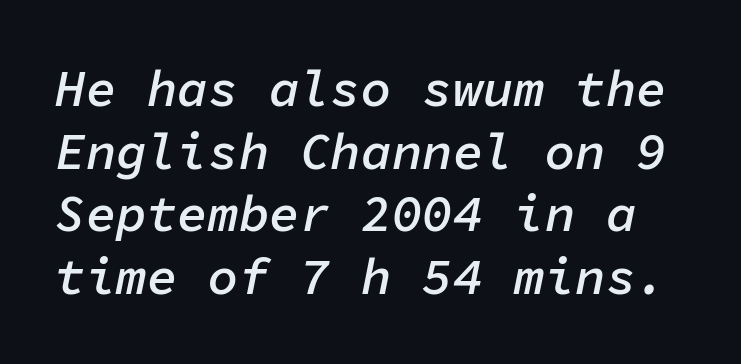
The image shows 51 px semibold type, italic (leaning right), monospaced; set line spacing 1.23x, normal letter spacing, not underlined; low stroke contrast and a medium x-height.
